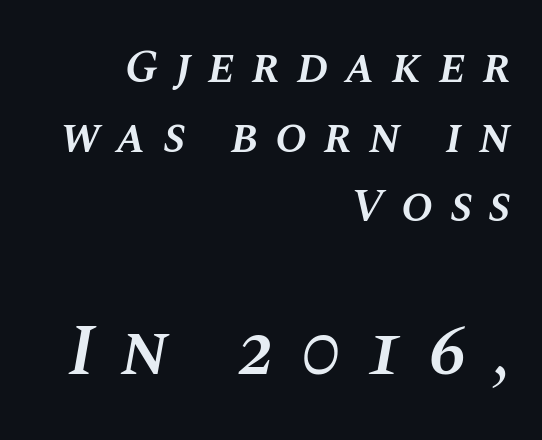
The face used here is proportionally spaced, like ordinary book or web type. A student would call this right alignment; a typographer would say flush right, rag left. The designer left line spacing at the default. The type is letterspaced generously, with wide tracking. Type size steps up from the first block to the second.
